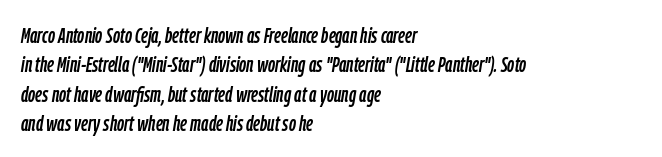
The image shows 22 px text type, italic (leaning right); set left-aligned, normal line spacing (1.33x), normal letter spacing, not underlined.
